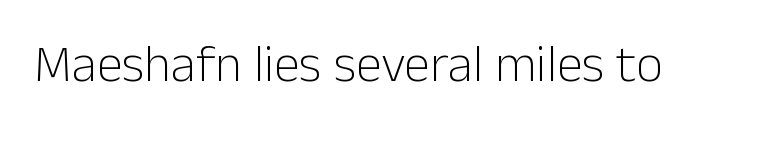
The image shows 52 px light sans-serif type, upright; set normal letter spacing, not underlined; low stroke contrast and a medium x-height.
